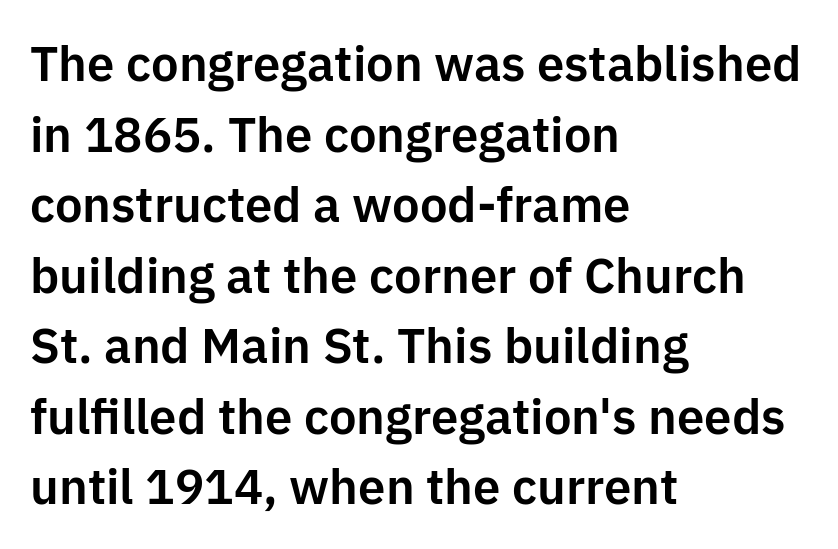
The image shows 49 px sans-serif type, upright; set left-aligned, normal line spacing (1.44x), normal letter spacing, not underlined; low stroke contrast and a medium x-height.
